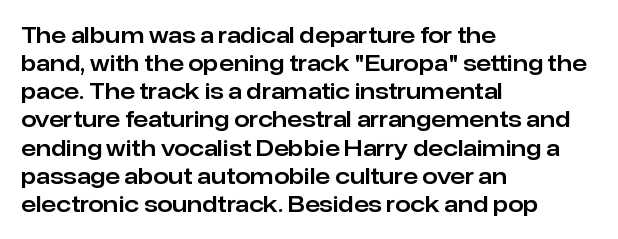
{"italic": "no", "underline": "no", "align": "left", "line_spacing": "normal", "line_spacing_ratio": 1.28, "letter_spacing": "normal", "letter_spacing_em": 0.0, "glyph_px": 22}
